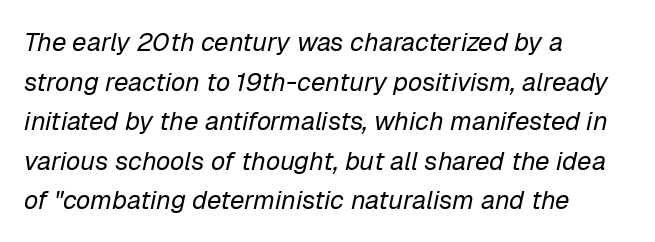
No chunkiness to these letters — they're not bold. Each new line begins a customary step beneath the previous one. These lines were composed using italics. Underline: absent. Is the block centered? No — it sits flush against the left margin. The rendering keeps characters at their native spacing.
